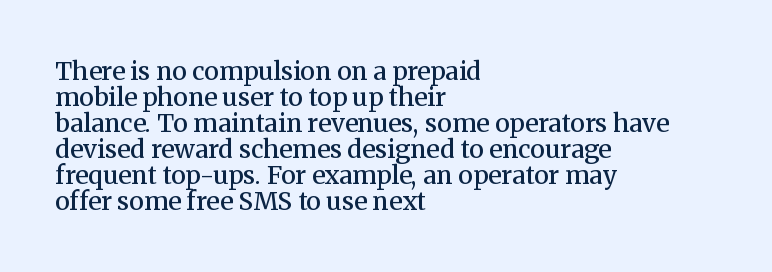
The typography opts for an upright posture over an oblique one. Between one letter and the next there's only the usual sliver of space. Each new line begins almost immediately beneath the previous one. Weight: semibold (demi). This rendering features lettering with no underline. Leftover space on each line is placed entirely after the last word.
